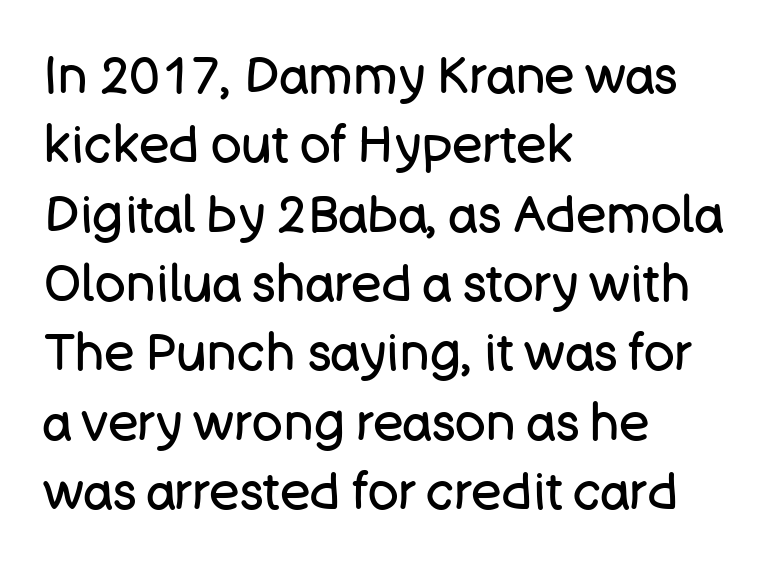
Each letter keeps its own natural width here, so spacing adapts to shape. The strip under each line holds only bare page. No heavy texture on the line: the type isn't bold. Compared with typical paragraphs, the rows here are spaced about the same. The line texture is even and compact thanks to regular tracking. A typesetter would mark this as roman, not italic.
